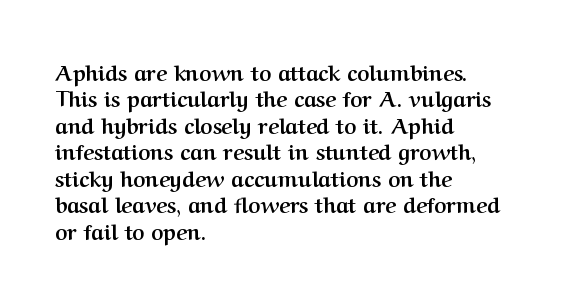
Q: Is the text bold? A: Yes.
Q: Is the text italic (slanted)? A: No, it is upright.
Q: Is the text underlined? A: No.
Q: How is the paragraph aligned? A: Left-aligned.
Q: Is the spacing between letters normal or unusually wide? A: Normal.
Q: Is the spacing between lines tight, normal or loose? A: Normal.
